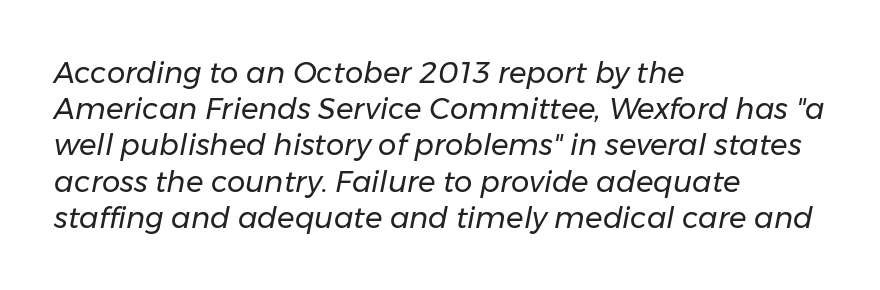
The passage shown is typed in a proportional face where columns would drift. This block has exactly the height ordinary leading produces. The letterforms sit shoulder to shoulder at normal distance. The paragraph shown leans on its left margin. Weight: regular or lighter.
